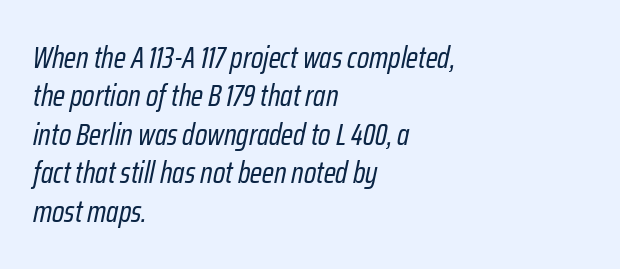
The image shows 30 px regular-weight, condensed type, italic (leaning right); set left-aligned, normal line spacing (1.28x), normal letter spacing, not underlined; low stroke contrast and a medium x-height.
